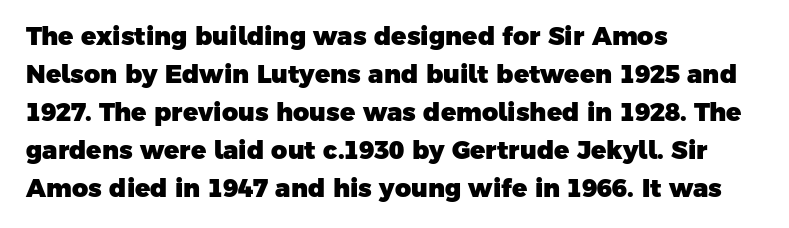
The gap between lines stays unmarked. Normally led — the rows are evenly, conventionally spaced. Alignment: flush left. Compared with an ordinary text face, these strokes are far heavier — a full bold. Students, note that the glyphs here touch the page at normal intervals.
